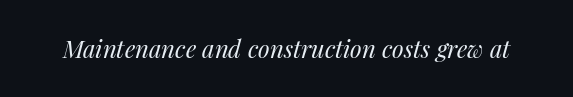
{"italic": "yes", "lean": "right", "slant_degrees": 14, "bold": "no", "underline": "no", "letter_spacing": "normal", "letter_spacing_em": 0.0, "glyph_px": 24}
